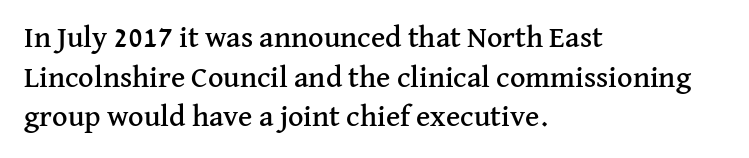
Clear beneath every line of the passage. These lines are rendered in a variable-pitch font. Unlike italic type, these characters show no tilt at all. The designer left line spacing at the default.
